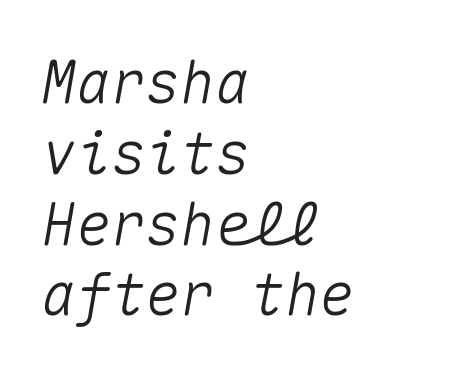
{"italic": "yes", "lean": "right", "slant_degrees": 10, "width": "normal", "stroke_contrast": "medium", "x_height": "medium", "monospaced": "yes", "underline": "no", "align": "left", "line_spacing_ratio": 1.22, "letter_spacing": "normal", "letter_spacing_em": 0.0, "glyph_px": 58}
